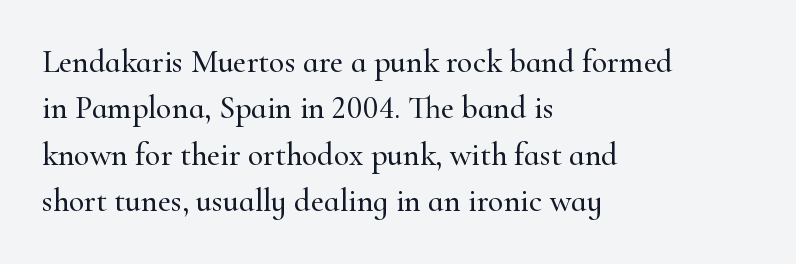
{"serif": "yes", "italic": "no", "width": "normal", "stroke_contrast": "high", "x_height": "small", "monospaced": "no", "underline": "no", "align": "left", "line_spacing": "normal", "line_spacing_ratio": 1.45, "letter_spacing": "normal", "letter_spacing_em": 0.0, "glyph_px": 32}
